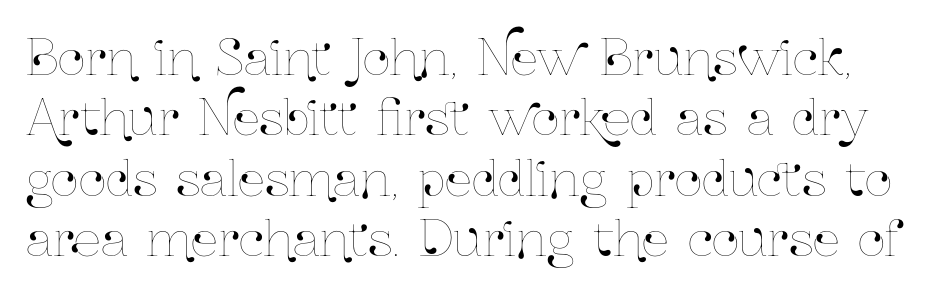
Q: Is the text italic (slanted)? A: No, it is upright.
Q: Is the text underlined? A: No.
Q: Is the spacing between letters normal or unusually wide? A: Normal.
Q: Is the spacing between lines tight, normal or loose? A: Normal.
Q: Width (condensed, normal, or wide)? A: Condensed.
Q: Stroke contrast? A: Low.
Q: x-height? A: Medium.
Q: Monospaced? A: No.
